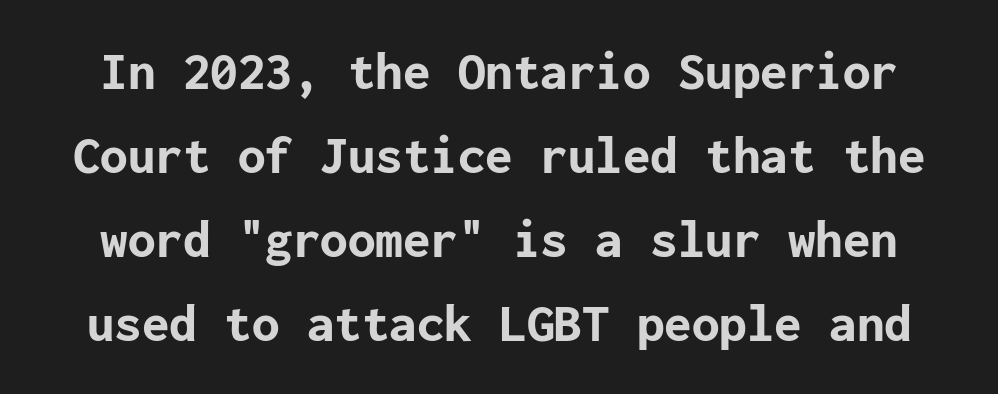
Short note: letters normally spaced. How would I describe the line gaps? Plain and ordinary. This is roman type, the default non-slanted kind. The face used here is a sans, in the tradition of grotesques and geometrics. Typographic density is high because the face is bold. Quick note: underline off.
